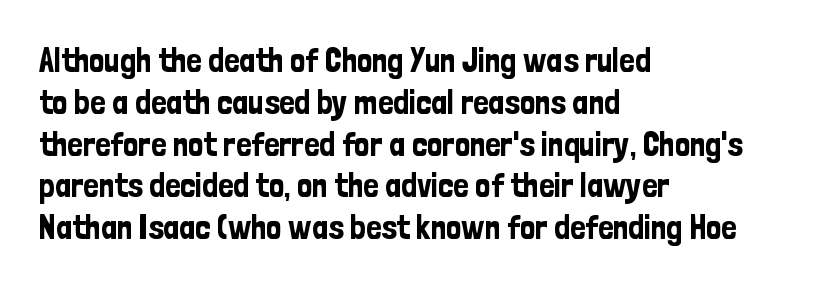
{"serif": "no", "italic": "no", "width": "condensed", "stroke_contrast": "low", "x_height": "medium", "monospaced": "no", "underline": "no", "align": "left", "line_spacing_ratio": 1.23, "letter_spacing": "normal", "letter_spacing_em": 0.0, "glyph_px": 34}
